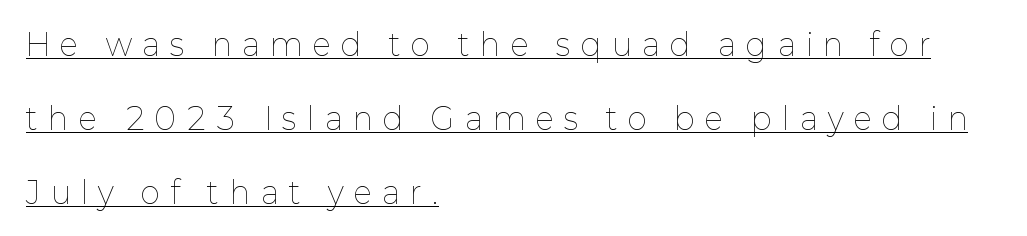
The strokes carry an ordinary text weight at most. These lines have a slow, spaced-out rhythm from letter to letter. Baseline-to-baseline distance is far greater than the letter height. Character widths vary here, with narrow letters taking less room than wide ones. The typography opts for an upright posture over an oblique one. All the whitespace from short lines collects on the right.
